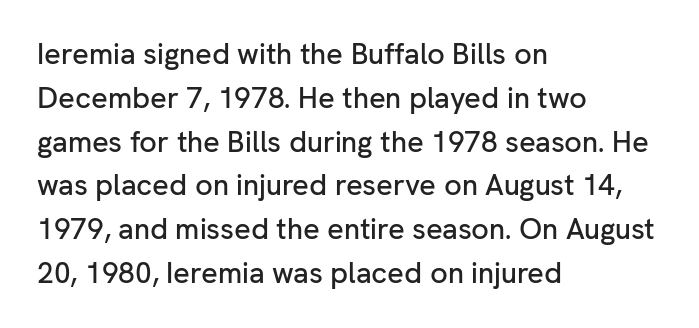
Q: Is the text italic (slanted)? A: No, it is upright.
Q: Is the typeface a serif or a sans-serif typeface? A: Sans-serif.
Q: Is the text underlined? A: No.
Q: How is the paragraph aligned? A: Left-aligned.
Q: Is the spacing between letters normal or unusually wide? A: Normal.
Q: Is the spacing between lines tight, normal or loose? A: Normal.
Q: Width (condensed, normal, or wide)? A: Normal.
Q: Stroke contrast? A: Low.
Q: x-height? A: Medium.
Q: Monospaced? A: No.
